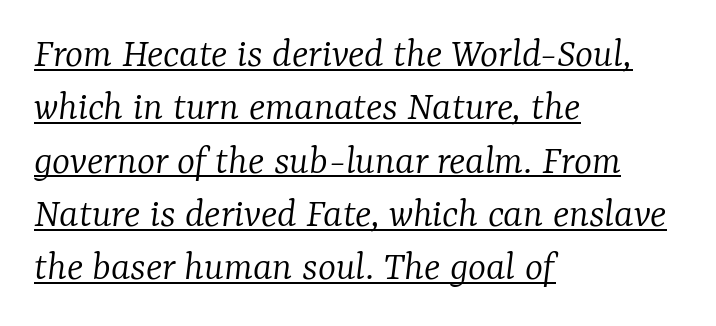
Do the characters align in a grid? No, the font is proportional. Check where the strokes stop: tiny serifs finish them off. The setting favours the left margin, as ordinary paragraphs usually do. This sample uses an oblique cut, with every glyph tilted off the vertical.
